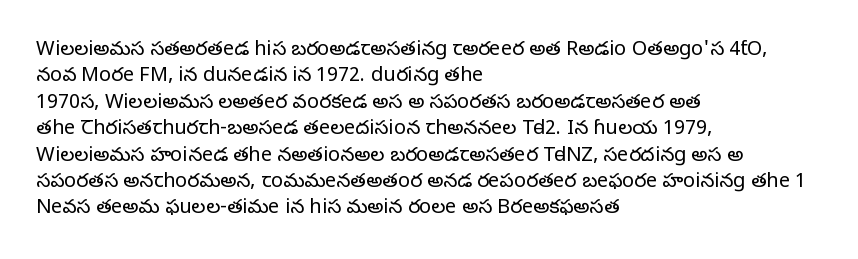
{"italic": "no", "bold": "no", "underline": "no", "align": "left", "line_spacing": "normal", "line_spacing_ratio": 1.32, "letter_spacing": "normal", "letter_spacing_em": 0.0, "glyph_px": 20}
